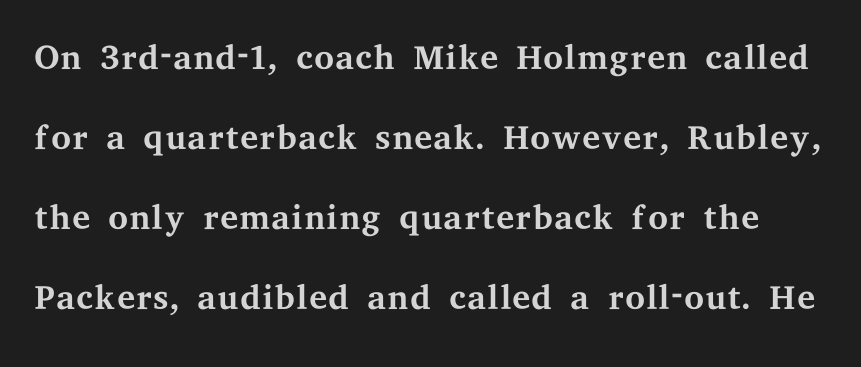
Q: Is the text bold? A: No.
Q: Is the text italic (slanted)? A: No, it is upright.
Q: Is the typeface a serif or a sans-serif typeface? A: Serif.
Q: Is the text underlined? A: No.
Q: Is the spacing between letters normal or unusually wide? A: Normal.
Q: Is the spacing between lines tight, normal or loose? A: Normal.
Q: Width (condensed, normal, or wide)? A: Wide.
Q: Stroke contrast? A: Medium.
Q: x-height? A: Medium.
Q: Monospaced? A: No.
